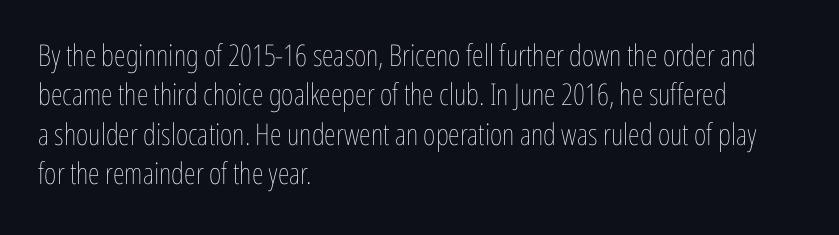
Reading down the column, the eye jumps a familiar distance to each next line. Unmarked baselines from the first word to the last. These lines are rendered in a variable-pitch font. This sample uses plain, unmodified letter spacing. Compared with a typical body face, this is equally light or lighter still.
